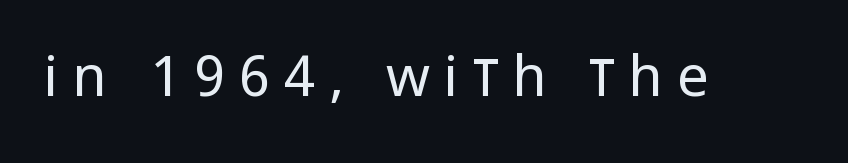
The image shows 56 px regular-weight, condensed sans-serif type, upright; set unusually wide letter spacing (+0.25 em), not underlined; low stroke contrast and a large x-height.
